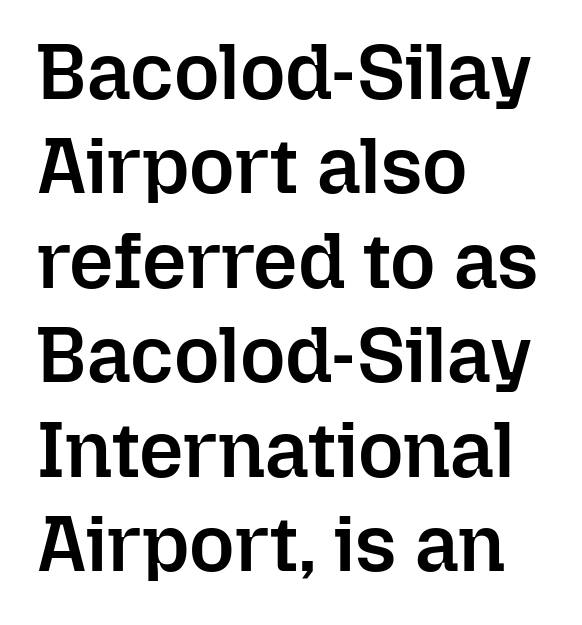
The specimen omits any rule beneath the text block's lines. Typesetter's note: demi weight, one step under bold. The face used here is proportionally spaced, like ordinary book or web type. Upright lettering throughout. A typesetter would call this zero additional tracking. Which margin do the lines hug? The left one — the right edge is uneven.
